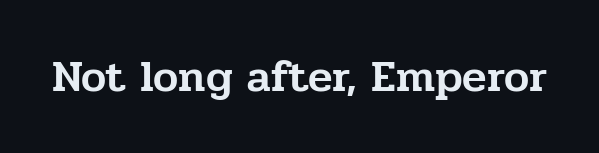
{"serif": "yes", "italic": "no", "width": "normal", "stroke_contrast": "low", "x_height": "medium", "monospaced": "no", "underline": "no", "letter_spacing": "normal", "letter_spacing_em": 0.0, "glyph_px": 45}
